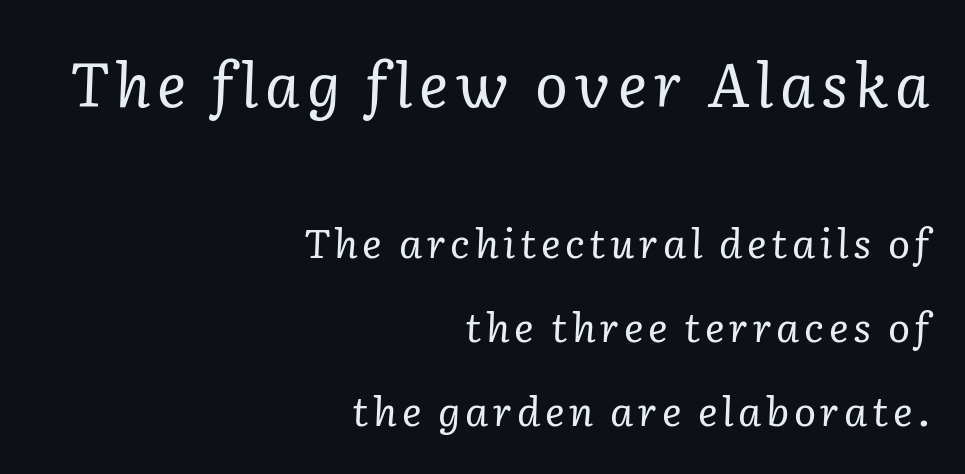
The image shows 61 px regular-weight serif type, italic (leaning right); set right-aligned, loose line spacing (2.05x), not underlined; the first (top) block is 1.49x larger; low stroke contrast and a medium x-height.
